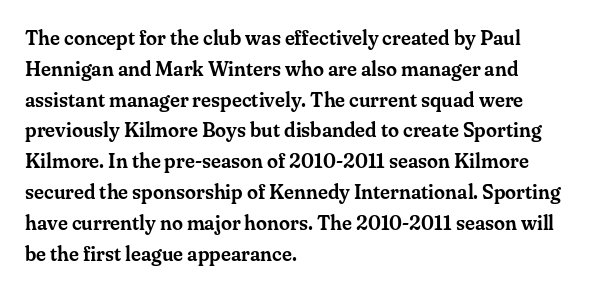
Q: Is the text italic (slanted)? A: No, it is upright.
Q: Is the text underlined? A: No.
Q: How is the paragraph aligned? A: Left-aligned.
Q: Is the spacing between letters normal or unusually wide? A: Normal.
Q: Is the spacing between lines tight, normal or loose? A: Normal.
